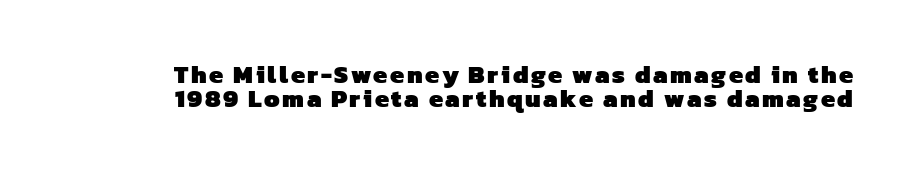
Clear beneath every line of the passage. The strokes are fattened all the way to bold. Leading is clearly below the norm, producing a dense column.
